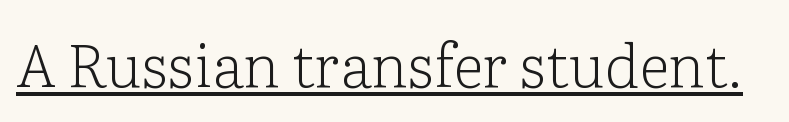
Q: Is the text bold? A: No.
Q: Is the text italic (slanted)? A: No, it is upright.
Q: Is the typeface a serif or a sans-serif typeface? A: Serif.
Q: Is the text underlined? A: Yes.
Q: Is the spacing between letters normal or unusually wide? A: Normal.
Q: Width (condensed, normal, or wide)? A: Normal.
Q: Stroke contrast? A: Low.
Q: x-height? A: Medium.
Q: Monospaced? A: No.
